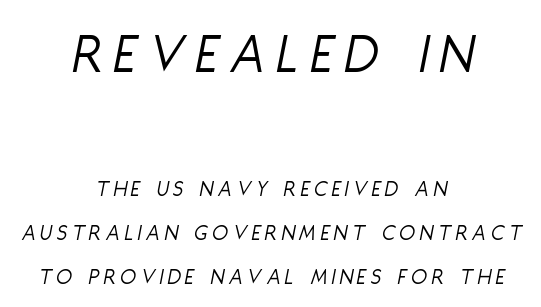
You could not count columns in this text — the font is proportionally spaced. Yep, that's italic — everything's leaning. The strip under each line holds only bare page. The passage is arranged like a title page — every line centered.
